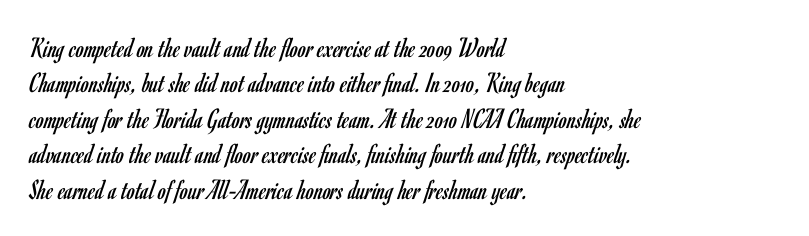
The characters are drawn with everyday or finer stroke widths. Note the varied advance widths — an 'i' is clearly narrower than an 'm'. The rendering anchors every line to the left-hand side. The letters sit at their default tracking, neither squeezed nor spread.
